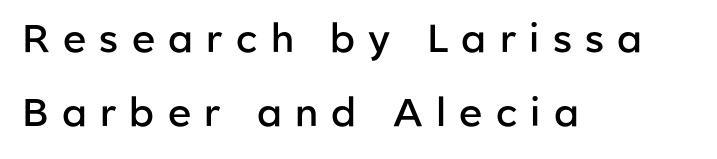
You can tell it's not italic because the verticals are truly vertical. I'd describe the lettering as semibold — firm but not a full bold. Unmarked baselines from the first word to the last. Proportional: the letters do not fall into vertical columns. Grotesque or geometric, the face here clearly has no serifs.
